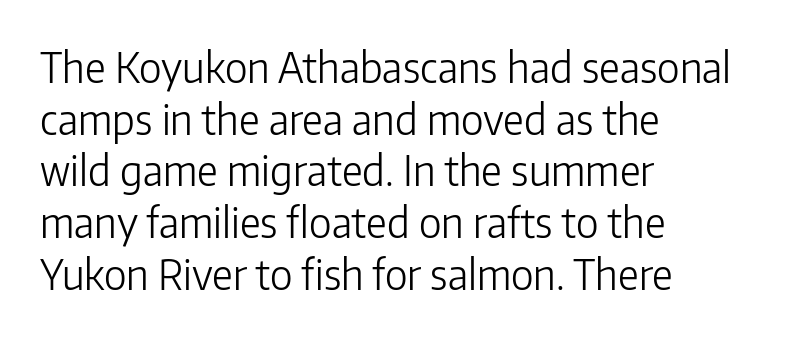
{"serif": "no", "italic": "no", "bold": "no", "weight": "light", "width": "normal", "stroke_contrast": "low", "x_height": "medium", "monospaced": "no", "underline": "no", "align": "left", "line_spacing": "normal", "line_spacing_ratio": 1.26, "letter_spacing": "normal", "letter_spacing_em": 0.0, "glyph_px": 41}
